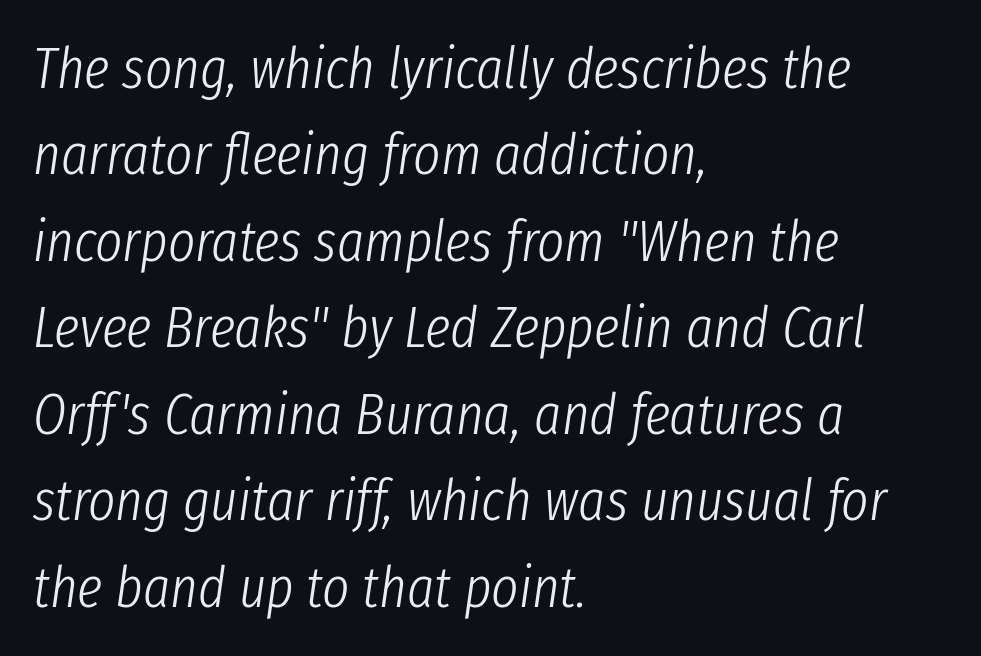
The image shows 58 px light, condensed type, italic (leaning right); set left-aligned, normal line spacing (1.49x), normal letter spacing, not underlined; low stroke contrast and a medium x-height.
